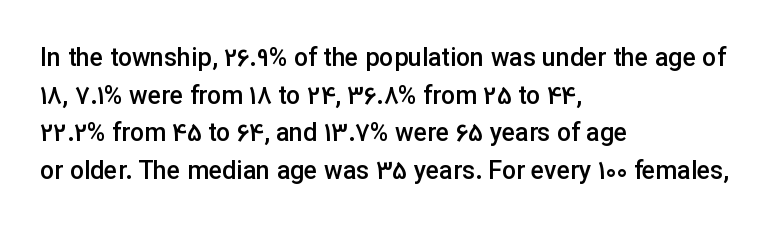
The image shows 25 px text type, upright; set left-aligned, normal line spacing (1.51x), normal letter spacing, not underlined.
